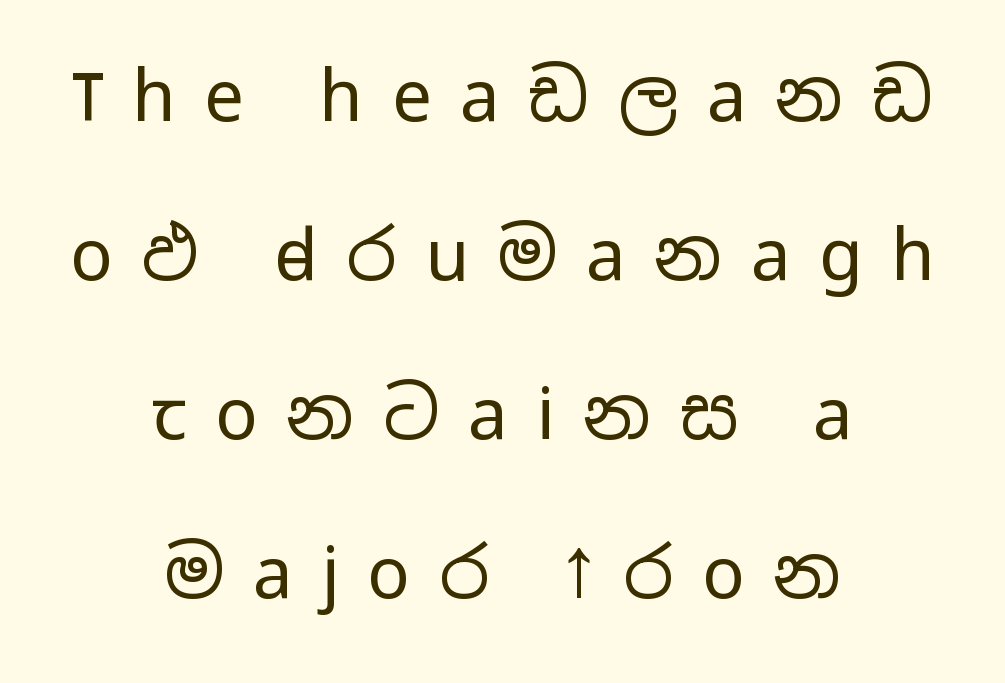
Q: Is the text bold? A: No.
Q: Is the text italic (slanted)? A: No, it is upright.
Q: Is the typeface a serif or a sans-serif typeface? A: Sans-serif.
Q: Is the text underlined? A: No.
Q: How is the paragraph aligned? A: Centered.
Q: Is the spacing between letters normal or unusually wide? A: Unusually wide.
Q: Is the spacing between lines tight, normal or loose? A: Loose.
Q: Width (condensed, normal, or wide)? A: Wide.
Q: Stroke contrast? A: Low.
Q: x-height? A: Medium.
Q: Monospaced? A: No.
